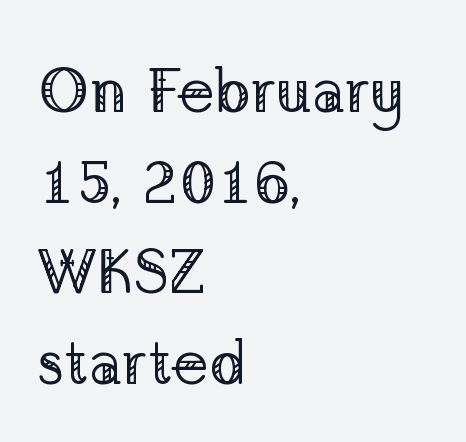
Character widths vary here, with narrow letters taking less room than wide ones. No word sits above an underline. This block has exactly the height ordinary leading produces. Notice how the stems are strictly vertical — no italics here. Visually the block forms a straight wall on the left and a jagged coastline on the right. These lines are composed in type with serifs.
